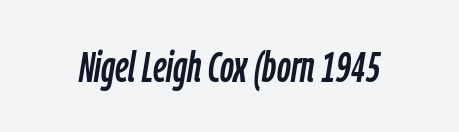
Q: Is the text italic (slanted)? A: Yes, it leans right by about 9 degrees.
Q: Is the text underlined? A: No.
Q: Is the spacing between letters normal or unusually wide? A: Normal.
Q: Width (condensed, normal, or wide)? A: Condensed.
Q: Stroke contrast? A: Low.
Q: x-height? A: Medium.
Q: Monospaced? A: No.
